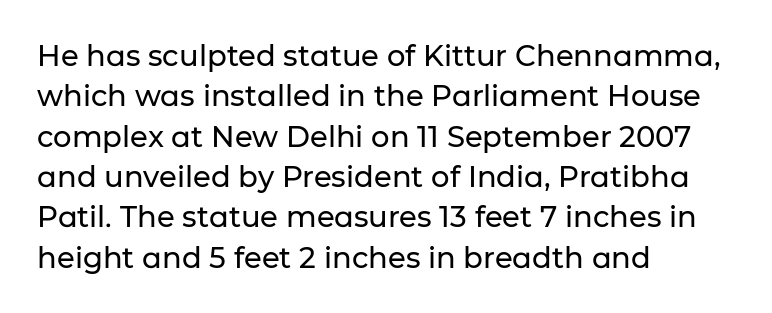
{"serif": "no", "italic": "no", "width": "normal", "stroke_contrast": "low", "x_height": "medium", "monospaced": "no", "underline": "no", "align": "left", "line_spacing": "normal", "line_spacing_ratio": 1.39, "letter_spacing": "normal", "letter_spacing_em": 0.0, "glyph_px": 29}
